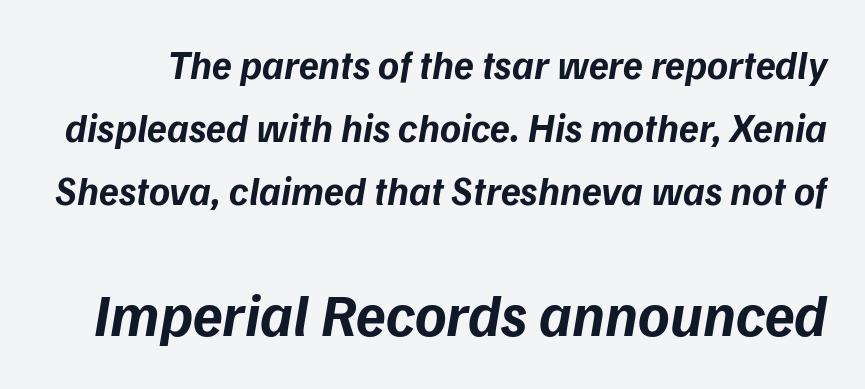
The image shows 60 px bold type, italic (leaning right); set normal line spacing (1.57x), normal letter spacing, not underlined; the second (bottom) block is 1.5x larger; low stroke contrast and a medium x-height.
